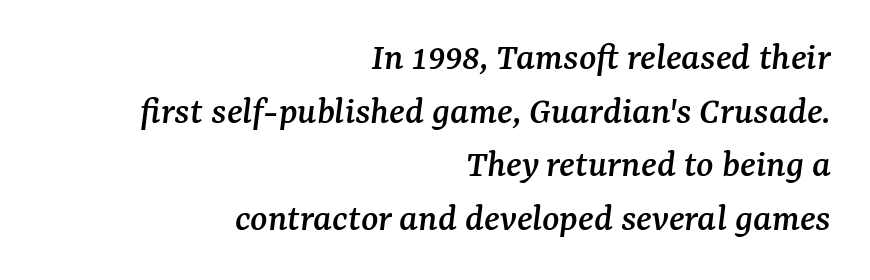
The image shows 40 px serif type, italic (leaning right); set right-aligned, normal line spacing (1.34x), normal letter spacing, not underlined; medium stroke contrast and a medium x-height.
